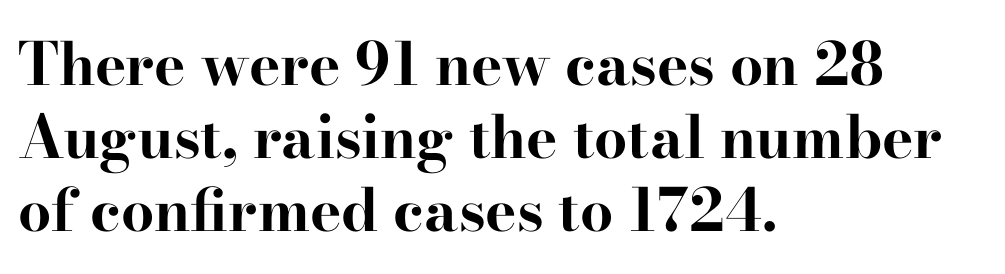
{"serif": "yes", "italic": "no", "bold": "yes", "weight": "bold", "width": "wide", "stroke_contrast": "high", "x_height": "small", "monospaced": "no", "underline": "no", "align": "left", "line_spacing_ratio": 1.24, "letter_spacing": "normal", "letter_spacing_em": 0.0, "glyph_px": 59}
